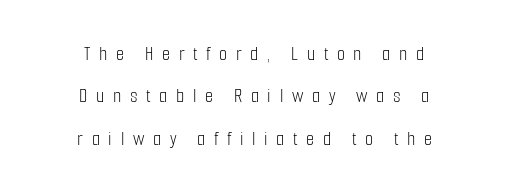
The image shows 21 px text type, upright; set centered, loose line spacing (2.02x), unusually wide letter spacing (+0.41 em), not underlined.
